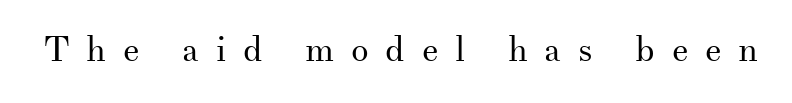
The passage shown is typeset with a serif family. Proportional: the letters do not fall into vertical columns. The baseline area is clear. Display-style spreading of the glyphs; the letterfit is very open. Is this a heavy cut? Hardly; it is regular or lighter.
